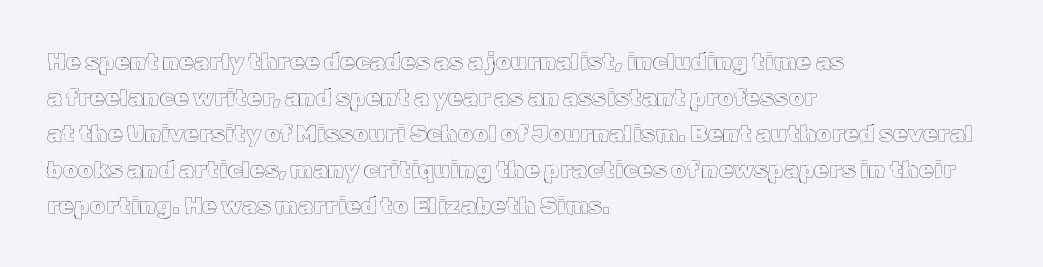
The image shows 24 px text type, upright; set left-aligned, normal line spacing (1.5x), normal letter spacing, not underlined.
